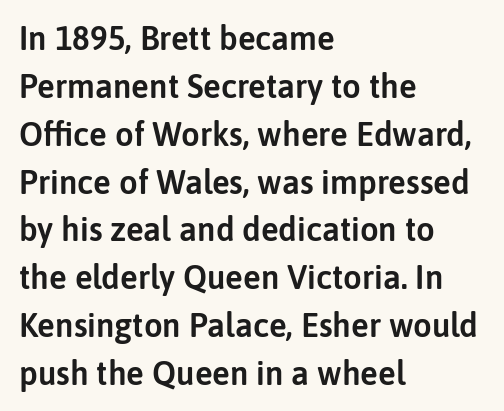
You could not count columns in this text — the font is proportionally spaced. The vertical gap from one line to the next is medium. Italic? Not at all — the glyphs are vertical. Serif or sans? Sans — the stroke terminals are bare. Underline: absent.
